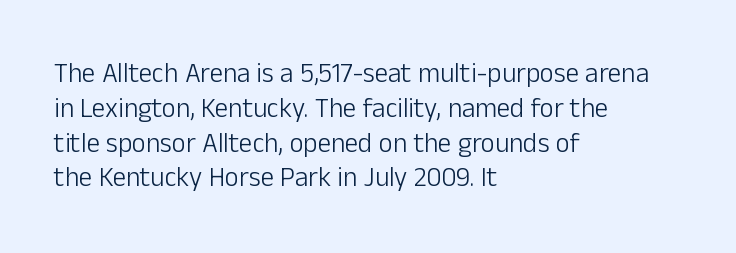
This sample keeps an unexceptional amount of space between lines. Characters remain perfectly vertical along every line. The gap between lines stays unmarked. Is this a heavy cut? Hardly; it is regular or lighter.
